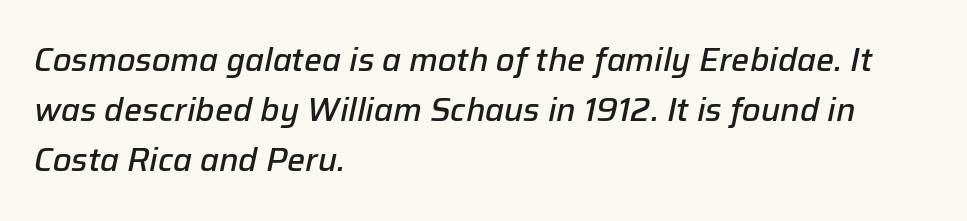
Q: Is the text bold? A: Semi-bold.
Q: Is the text italic (slanted)? A: Yes, it leans right by about 12 degrees.
Q: Is the text underlined? A: No.
Q: How is the paragraph aligned? A: Left-aligned.
Q: Is the spacing between letters normal or unusually wide? A: Normal.
Q: Is the spacing between lines tight, normal or loose? A: Normal.
Q: Width (condensed, normal, or wide)? A: Normal.
Q: Stroke contrast? A: Low.
Q: x-height? A: Medium.
Q: Monospaced? A: No.
